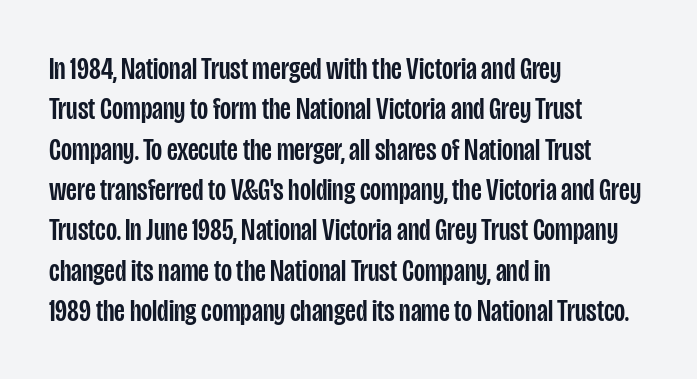
The image shows 32 px condensed sans-serif type, upright; set left-aligned, normal line spacing (1.26x), normal letter spacing, not underlined; low stroke contrast and a large x-height.
